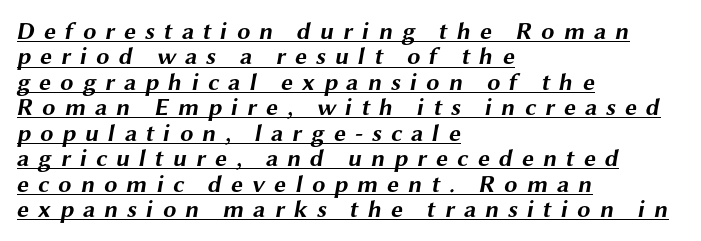
{"bold": "yes", "underline": "yes", "align": "left", "line_spacing": "tight", "line_spacing_ratio": 1.06, "letter_spacing": "wide", "letter_spacing_em": 0.37, "glyph_px": 24}
